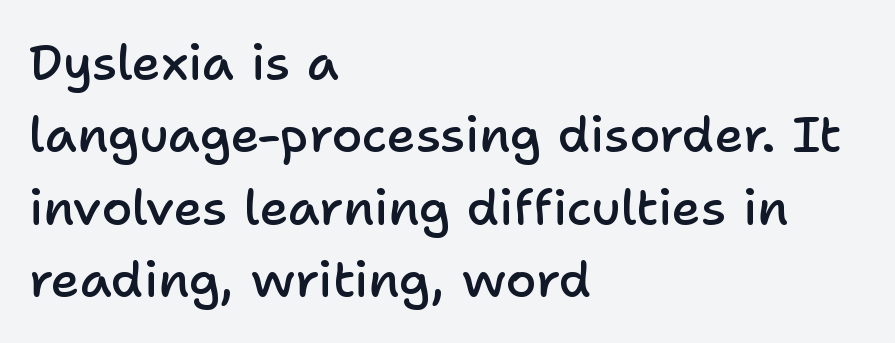
The strokes are fattened partway — semibold, not bold. In terms of posture, this sample is upright. The typesetter chose a ragged-right arrangement here. Are there feet on the stems? There aren't — it's a sans.
